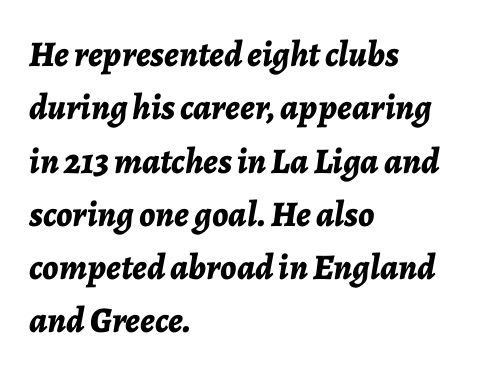
{"italic": "yes", "lean": "right", "slant_degrees": 7, "bold": "yes", "weight": "bold", "width": "normal", "stroke_contrast": "low", "x_height": "medium", "monospaced": "no", "underline": "no", "align": "left", "line_spacing": "normal", "line_spacing_ratio": 1.48, "letter_spacing": "normal", "letter_spacing_em": 0.0, "glyph_px": 36}
